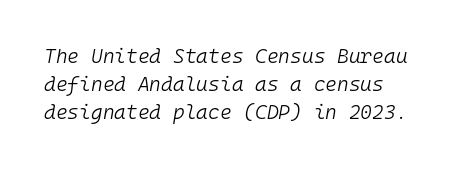
These lines are set flush left with a ragged right edge. The lines sit at an ordinary, default distance from one another. The face used here is rendered with its standard letterfit. Italic? Definitely — the glyphs are oblique. The cut favours lightness, reaching ordinary text weight at its darkest. The space beneath each line is pristine and unruled.
